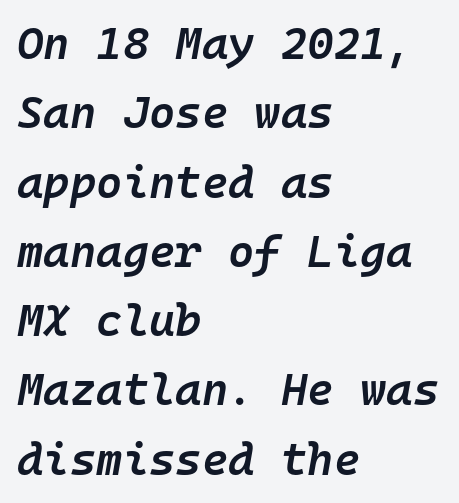
These lines are rendered in a fixed-pitch font. Words float on clear page, feet unadorned. Line spacing here is normal. The horizontal fit of the characters is conventional and even. Characters are canted at an angle relative to the baseline's perpendicular.
